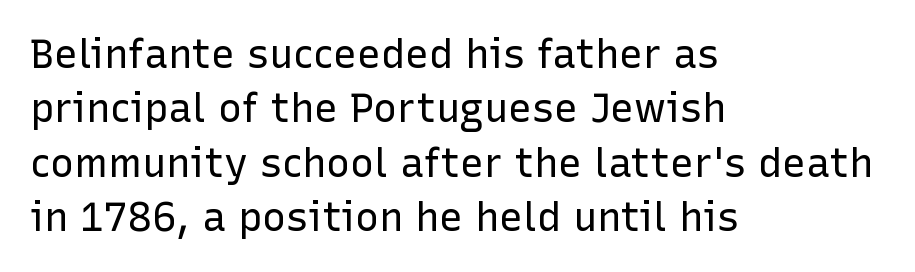
Q: Is the text bold? A: No.
Q: Is the text italic (slanted)? A: No, it is upright.
Q: Is the typeface a serif or a sans-serif typeface? A: Sans-serif.
Q: Is the text underlined? A: No.
Q: How is the paragraph aligned? A: Left-aligned.
Q: Is the spacing between letters normal or unusually wide? A: Normal.
Q: Is the spacing between lines tight, normal or loose? A: Normal.
Q: Width (condensed, normal, or wide)? A: Normal.
Q: Stroke contrast? A: Low.
Q: x-height? A: Medium.
Q: Monospaced? A: No.
